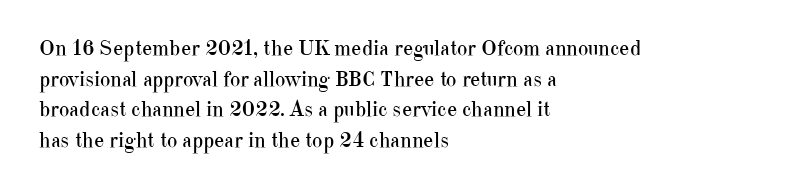
{"italic": "no", "bold": "no", "underline": "no", "align": "left", "line_spacing": "normal", "line_spacing_ratio": 1.39, "letter_spacing": "normal", "letter_spacing_em": 0.0, "glyph_px": 22}
